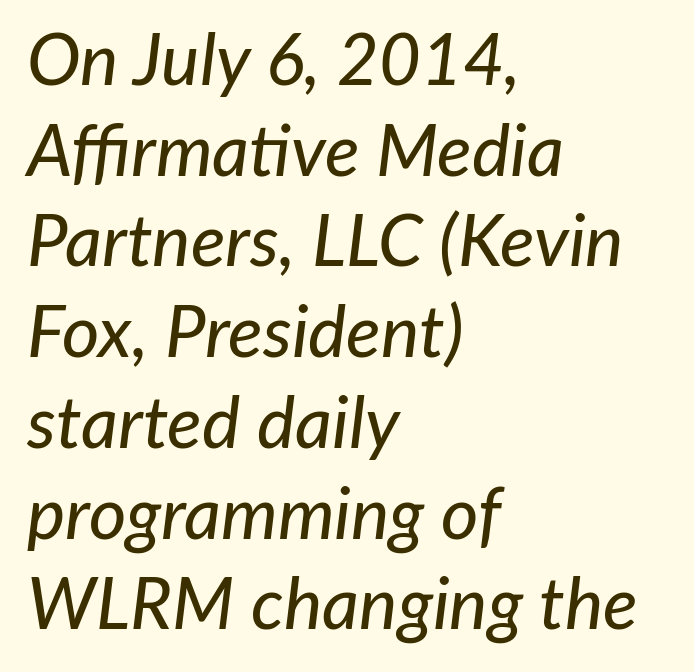
The image shows 72 px text type, italic (leaning right); set left-aligned, normal line spacing (1.26x), normal letter spacing, not underlined; low stroke contrast and a medium x-height.
